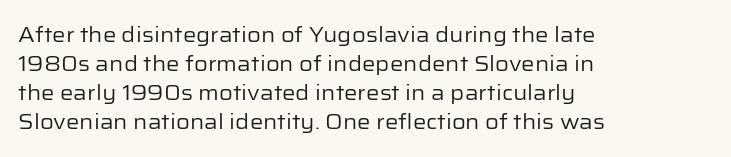
Letters rest on an invisible, unmarked baseline. Heaviness? Minimal to ordinary, like unemphasized prose. The rendering anchors every line to the left-hand side. The line-height multiplier appears to be the usual default.
